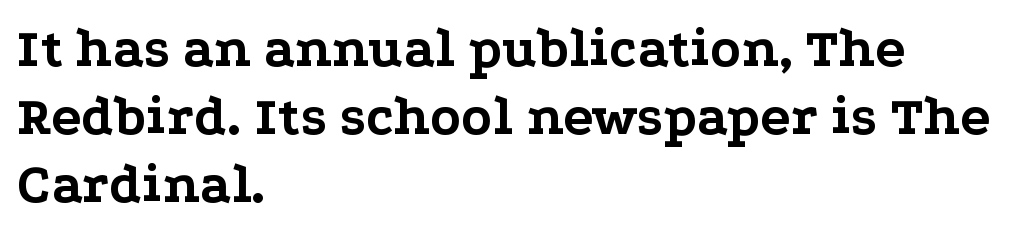
The image shows 56 px bold, wide serif type, upright; set left-aligned, line spacing 1.21x, normal letter spacing, not underlined; low stroke contrast and a medium x-height.
